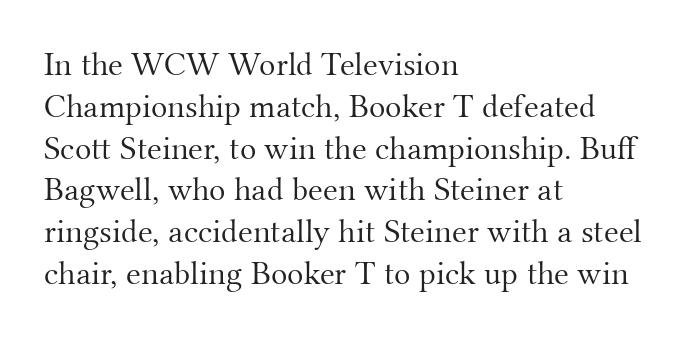
{"serif": "yes", "italic": "no", "bold": "no", "weight": "light", "width": "normal", "stroke_contrast": "medium", "x_height": "small", "monospaced": "no", "underline": "no", "align": "left", "line_spacing_ratio": 1.23, "letter_spacing": "normal", "letter_spacing_em": 0.0, "glyph_px": 34}
